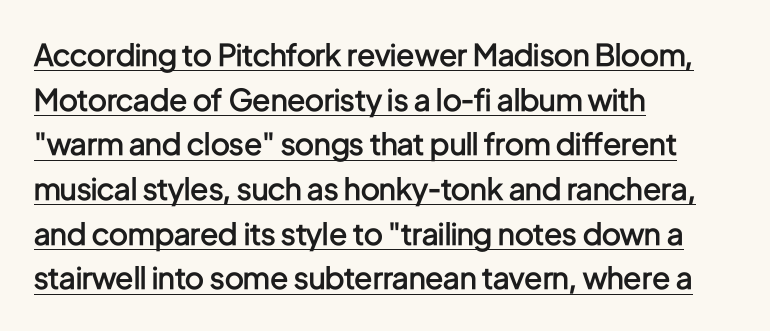
{"serif": "no", "italic": "no", "bold": "semi", "weight": "semibold", "width": "condensed", "stroke_contrast": "low", "x_height": "medium", "monospaced": "no", "underline": "yes", "align": "left", "line_spacing": "normal", "line_spacing_ratio": 1.49, "letter_spacing": "normal", "letter_spacing_em": 0.0, "glyph_px": 30}
